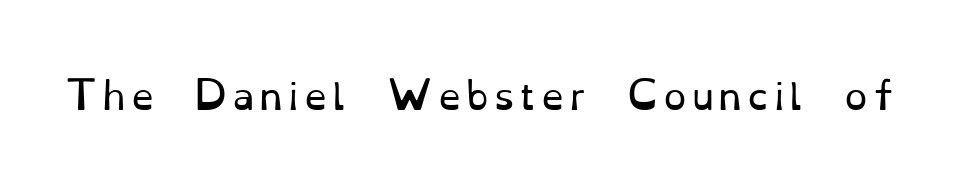
The image shows 37 px regular-weight serif type, upright; set not underlined; low stroke contrast and a small x-height.
